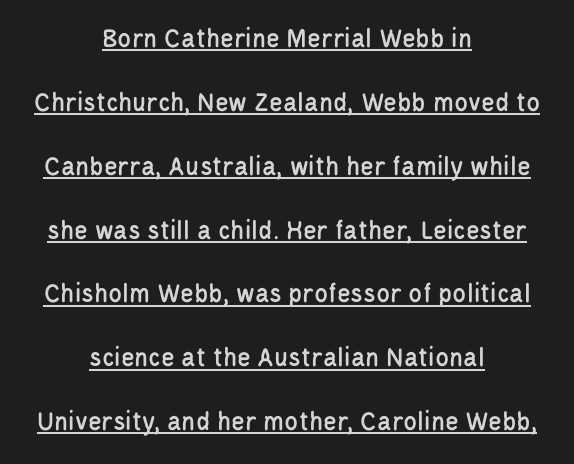
A continuous stroke trails under the words, as in a hyperlink. Rows of type keep a wide berth in the vertical direction. Style check: upright. The whitespace from short lines is split evenly between both sides. Proportional: the letters do not fall into vertical columns.
